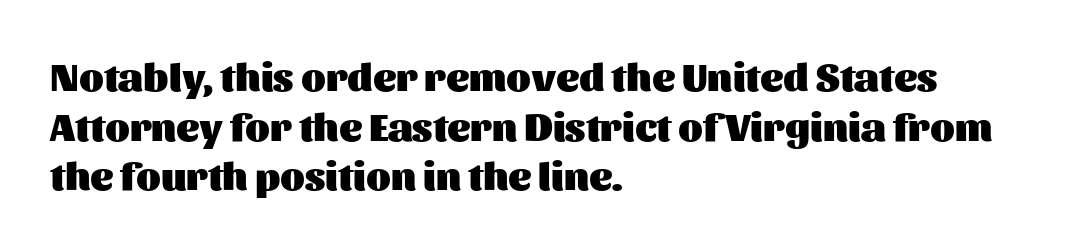
{"serif": "no", "italic": "no", "bold": "yes", "weight": "heavy", "width": "normal", "stroke_contrast": "medium", "x_height": "medium", "monospaced": "no", "underline": "no", "align": "left", "line_spacing_ratio": 1.24, "letter_spacing": "normal", "letter_spacing_em": 0.0, "glyph_px": 40}
